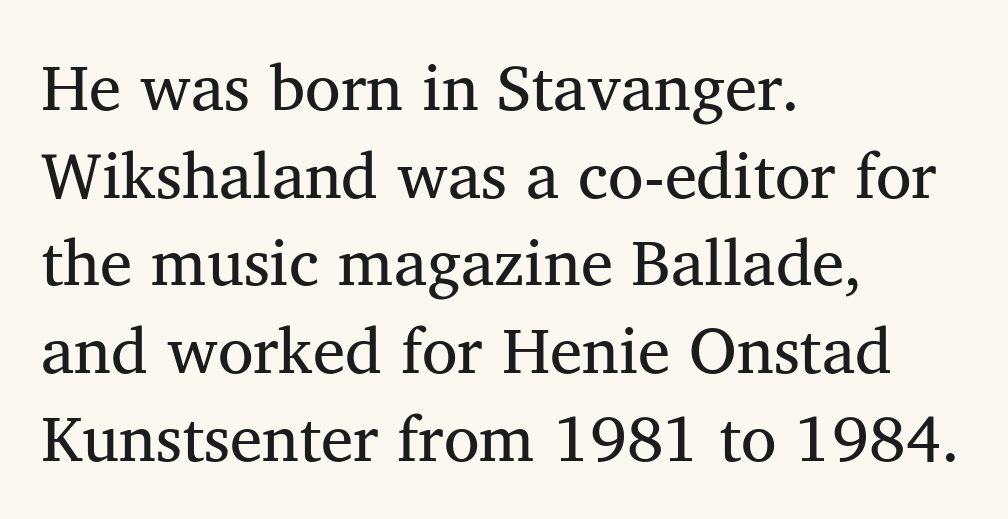
{"serif": "yes", "italic": "no", "bold": "no", "weight": "regular", "width": "normal", "stroke_contrast": "medium", "x_height": "medium", "monospaced": "no", "underline": "no", "align": "left", "line_spacing": "normal", "line_spacing_ratio": 1.35, "letter_spacing": "normal", "letter_spacing_em": 0.0, "glyph_px": 65}
